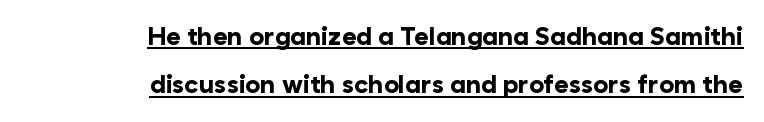
{"italic": "no", "bold": "yes", "underline": "yes", "align": "right", "line_spacing": "loose", "line_spacing_ratio": 1.94, "letter_spacing": "normal", "letter_spacing_em": 0.0, "glyph_px": 25}
